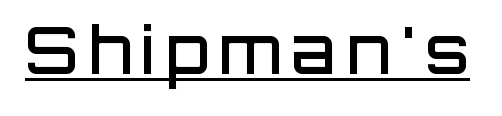
The image shows 65 px semibold sans-serif type, upright; set underlined; low stroke contrast and a large x-height.
